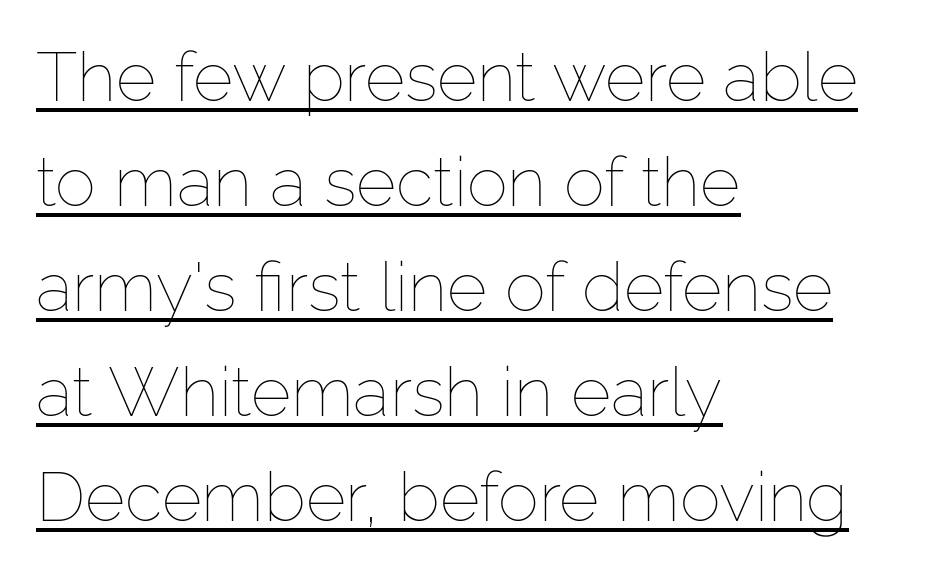
{"italic": "no", "bold": "no", "weight": "thin", "width": "normal", "stroke_contrast": "low", "x_height": "medium", "monospaced": "no", "underline": "yes", "align": "left", "line_spacing": "normal", "line_spacing_ratio": 1.52, "letter_spacing": "normal", "letter_spacing_em": 0.0, "glyph_px": 69}
